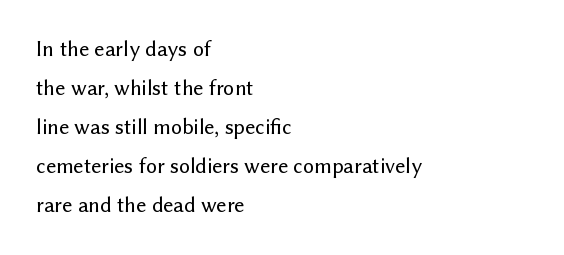
The image shows 22 px text type, upright; set left-aligned, line spacing 1.77x, normal letter spacing, not underlined.
